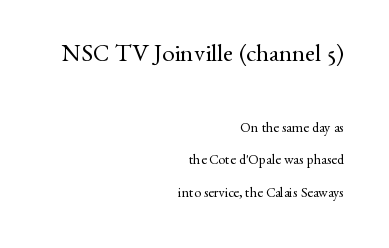
The image shows 25 px text type, upright; set right-aligned, loose line spacing (2.32x), normal letter spacing, not underlined; the first (top) block is 1.79x larger.
